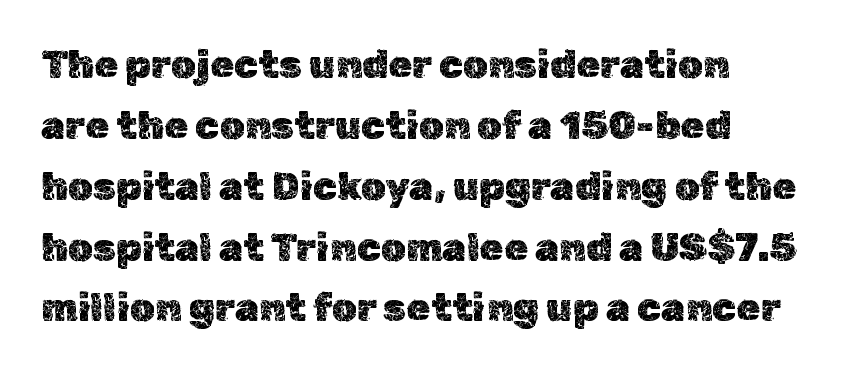
{"italic": "no", "width": "normal", "x_height": "medium", "monospaced": "no", "underline": "no", "line_spacing": "normal", "line_spacing_ratio": 1.56, "letter_spacing": "normal", "letter_spacing_em": 0.0, "glyph_px": 39}
